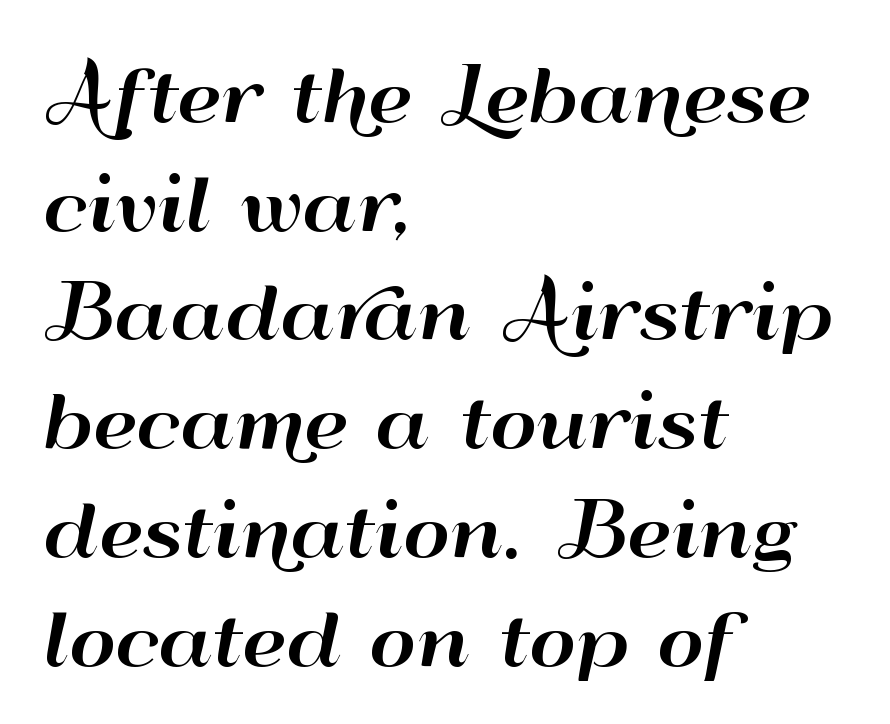
The image shows 72 px wide sans-serif type; set left-aligned, normal line spacing (1.51x), normal letter spacing, not underlined; high stroke contrast and a small x-height.
